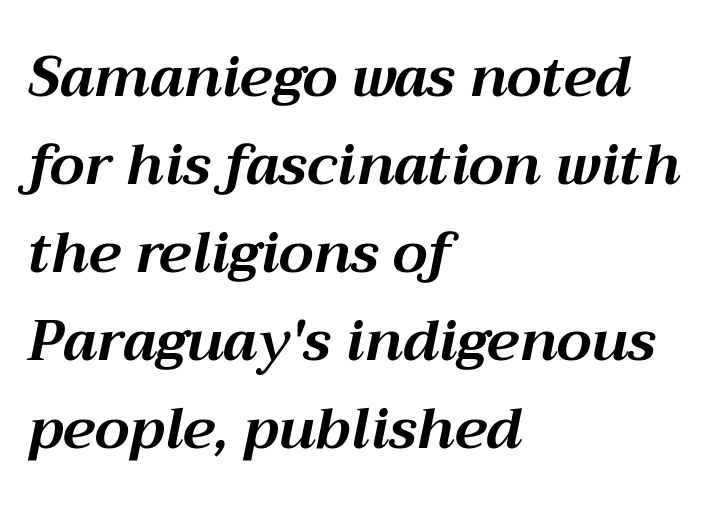
Normally led — the rows are evenly, conventionally spaced. Has an underline been added? It has not. This sample has the flowing, uneven cadence of proportional lettering. Where is the straight margin? On the left.
